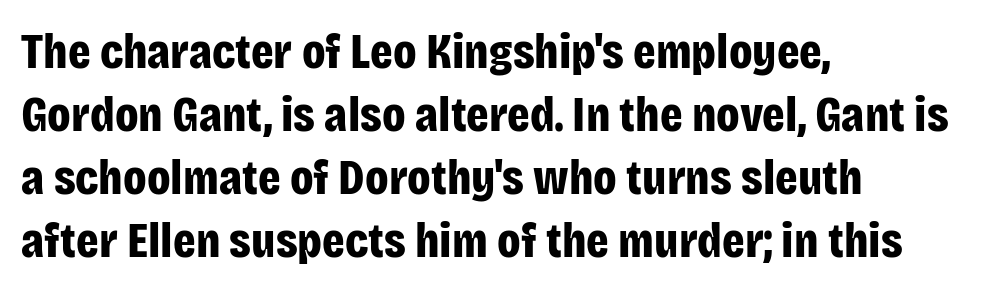
Q: Is the text bold? A: Yes.
Q: Is the text italic (slanted)? A: No, it is upright.
Q: Is the typeface a serif or a sans-serif typeface? A: Sans-serif.
Q: Is the text underlined? A: No.
Q: How is the paragraph aligned? A: Left-aligned.
Q: Is the spacing between letters normal or unusually wide? A: Normal.
Q: Is the spacing between lines tight, normal or loose? A: Normal.
Q: Width (condensed, normal, or wide)? A: Condensed.
Q: Stroke contrast? A: Low.
Q: x-height? A: Large.
Q: Monospaced? A: No.
